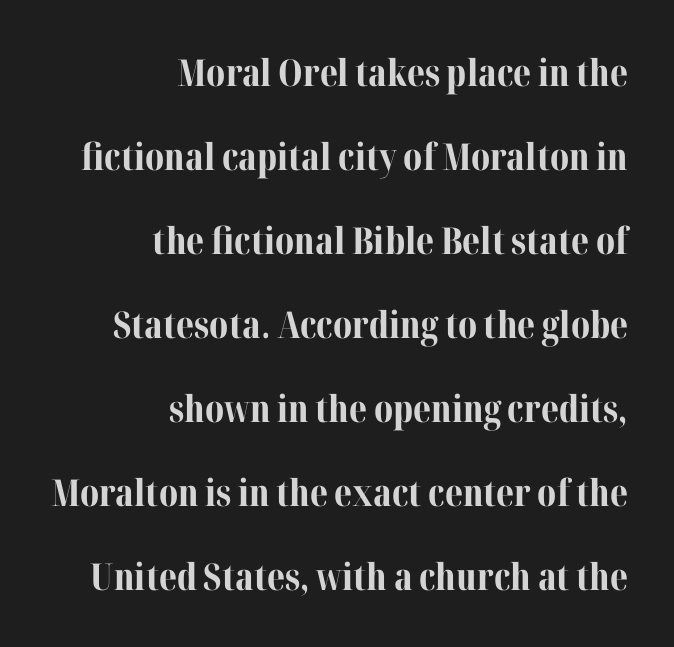
Q: Is the text bold? A: Yes.
Q: Is the text italic (slanted)? A: No, it is upright.
Q: Is the typeface a serif or a sans-serif typeface? A: Serif.
Q: Is the text underlined? A: No.
Q: How is the paragraph aligned? A: Right-aligned.
Q: Is the spacing between letters normal or unusually wide? A: Normal.
Q: Is the spacing between lines tight, normal or loose? A: Loose.
Q: Width (condensed, normal, or wide)? A: Normal.
Q: Stroke contrast? A: Medium.
Q: x-height? A: Medium.
Q: Monospaced? A: No.
